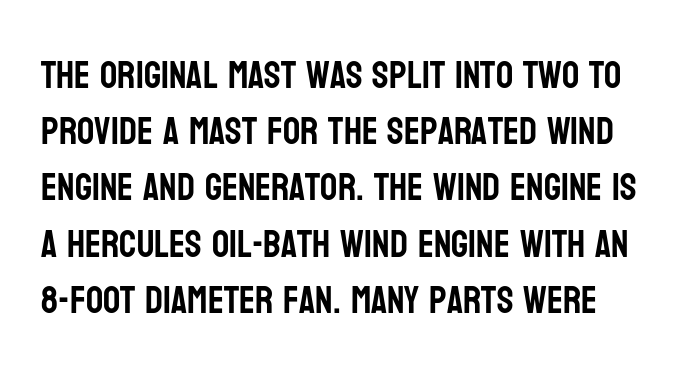
{"serif": "no", "italic": "no", "width": "condensed", "stroke_contrast": "low", "x_height": "large", "monospaced": "no", "underline": "no", "line_spacing": "normal", "line_spacing_ratio": 1.48, "letter_spacing": "normal", "letter_spacing_em": 0.0, "glyph_px": 38}
